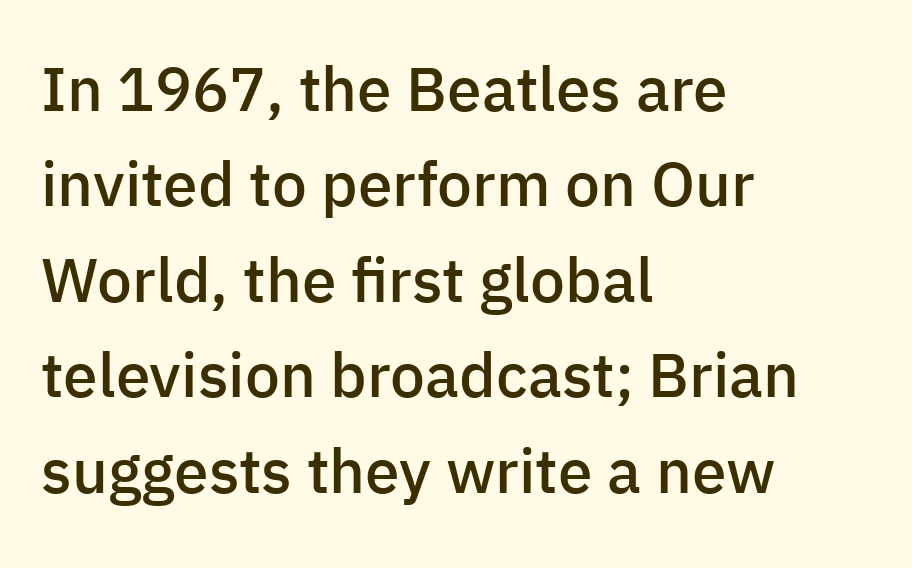
Q: Is the text bold? A: Semi-bold.
Q: Is the text italic (slanted)? A: No, it is upright.
Q: Is the typeface a serif or a sans-serif typeface? A: Sans-serif.
Q: Is the text underlined? A: No.
Q: How is the paragraph aligned? A: Left-aligned.
Q: Is the spacing between letters normal or unusually wide? A: Normal.
Q: Is the spacing between lines tight, normal or loose? A: Normal.
Q: Width (condensed, normal, or wide)? A: Normal.
Q: Stroke contrast? A: Low.
Q: x-height? A: Medium.
Q: Monospaced? A: No.
